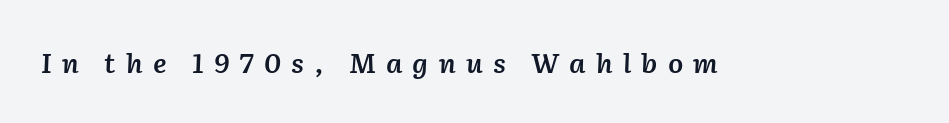
Weight: semibold (demi). The font's italic variant was chosen for this text. Tracking here is generous; glyphs stand well apart from one another. Unmarked baselines from the first word to the last.
